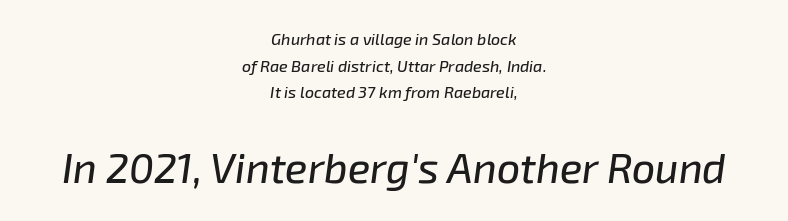
Q: Is the text italic (slanted)? A: Yes, it leans right by about 8 degrees.
Q: Is the text underlined? A: No.
Q: How is the paragraph aligned? A: Centered.
Q: Is the spacing between letters normal or unusually wide? A: Normal.
Q: Is the spacing between lines tight, normal or loose? A: Normal.
Q: Which block of text is set in a larger size, the first (top) or the second (bottom)? A: The second (bottom) one.
Q: Width (condensed, normal, or wide)? A: Normal.
Q: Stroke contrast? A: Low.
Q: x-height? A: Medium.
Q: Monospaced? A: No.
